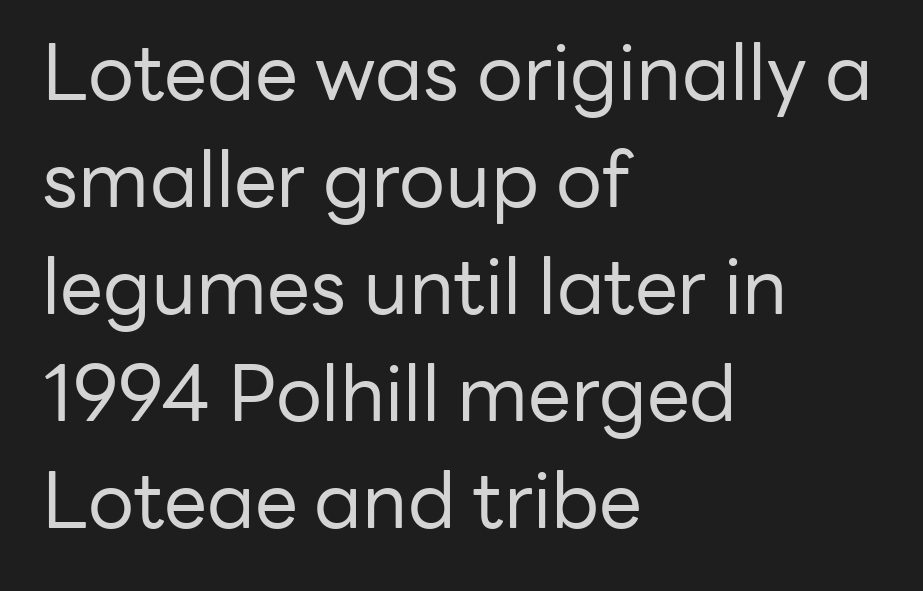
Q: Is the text bold? A: No.
Q: Is the text italic (slanted)? A: No, it is upright.
Q: Is the typeface a serif or a sans-serif typeface? A: Sans-serif.
Q: Is the text underlined? A: No.
Q: How is the paragraph aligned? A: Left-aligned.
Q: Is the spacing between letters normal or unusually wide? A: Normal.
Q: Is the spacing between lines tight, normal or loose? A: Normal.
Q: Width (condensed, normal, or wide)? A: Normal.
Q: Stroke contrast? A: Low.
Q: x-height? A: Medium.
Q: Monospaced? A: No.
